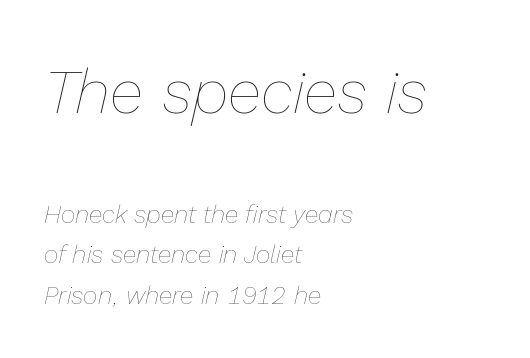
Q: Is the text bold? A: No.
Q: Is the text italic (slanted)? A: Yes, it leans right by about 13 degrees.
Q: Is the text underlined? A: No.
Q: How is the paragraph aligned? A: Left-aligned.
Q: Is the spacing between letters normal or unusually wide? A: Normal.
Q: Is the spacing between lines tight, normal or loose? A: Normal.
Q: Which block of text is set in a larger size, the first (top) or the second (bottom)? A: The first (top) one.
Q: Width (condensed, normal, or wide)? A: Normal.
Q: Stroke contrast? A: Low.
Q: x-height? A: Medium.
Q: Monospaced? A: No.
